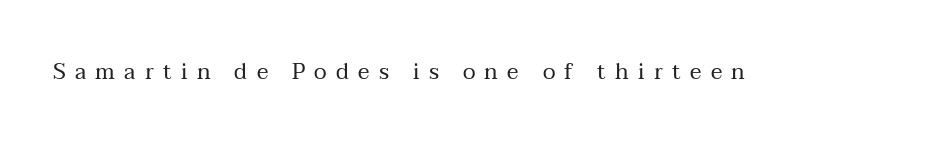
The space directly below the letters is spotless. The type sits square on the baseline with zero lean. The passage shown has open, widely tracked lettering throughout. The passage shown is not bold in any degree.
